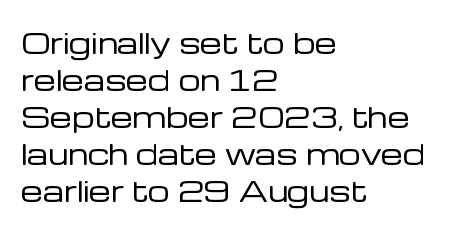
Q: Is the text bold? A: No.
Q: Is the text italic (slanted)? A: No, it is upright.
Q: Is the typeface a serif or a sans-serif typeface? A: Sans-serif.
Q: Is the text underlined? A: No.
Q: How is the paragraph aligned? A: Left-aligned.
Q: Is the spacing between letters normal or unusually wide? A: Normal.
Q: Is the spacing between lines tight, normal or loose? A: Normal.
Q: Width (condensed, normal, or wide)? A: Normal.
Q: Stroke contrast? A: Low.
Q: x-height? A: Medium.
Q: Monospaced? A: No.
